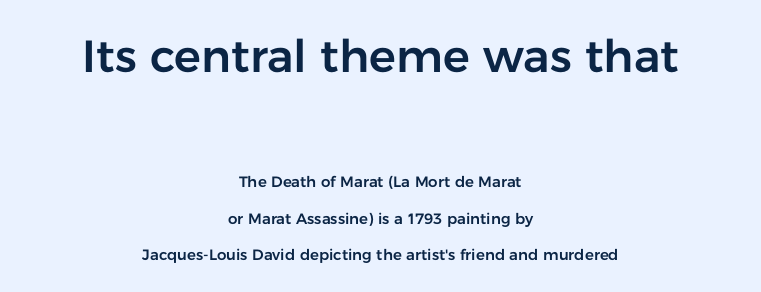
Q: Is the text italic (slanted)? A: No, it is upright.
Q: Is the typeface a serif or a sans-serif typeface? A: Sans-serif.
Q: Is the text underlined? A: No.
Q: How is the paragraph aligned? A: Centered.
Q: Is the spacing between letters normal or unusually wide? A: Normal.
Q: Is the spacing between lines tight, normal or loose? A: Loose.
Q: Which block of text is set in a larger size, the first (top) or the second (bottom)? A: The first (top) one.
Q: Width (condensed, normal, or wide)? A: Normal.
Q: Stroke contrast? A: Low.
Q: x-height? A: Medium.
Q: Monospaced? A: No.
